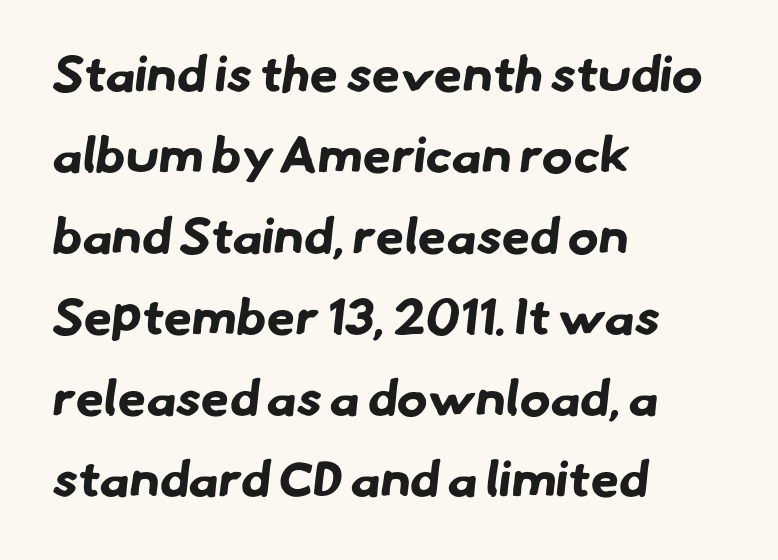
Q: Is the text bold? A: Yes.
Q: Is the typeface a serif or a sans-serif typeface? A: Sans-serif.
Q: Is the text underlined? A: No.
Q: How is the paragraph aligned? A: Left-aligned.
Q: Is the spacing between letters normal or unusually wide? A: Normal.
Q: Is the spacing between lines tight, normal or loose? A: Normal.
Q: Width (condensed, normal, or wide)? A: Normal.
Q: Stroke contrast? A: Low.
Q: x-height? A: Small.
Q: Monospaced? A: No.
